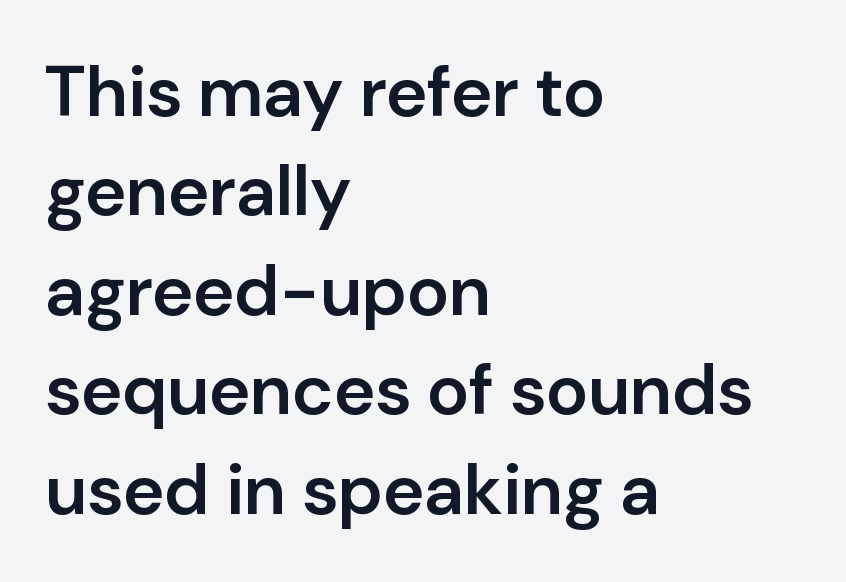
The image shows 71 px semibold sans-serif type, upright; set left-aligned, normal line spacing (1.4x), normal letter spacing, not underlined; low stroke contrast and a medium x-height.
